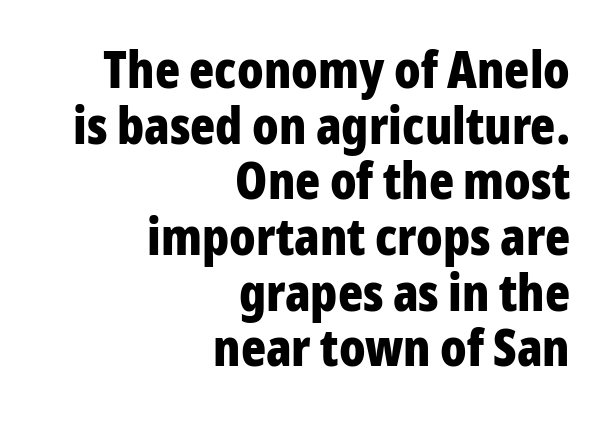
{"serif": "no", "italic": "no", "bold": "yes", "weight": "bold", "width": "condensed", "stroke_contrast": "low", "x_height": "medium", "monospaced": "no", "underline": "no", "align": "right", "line_spacing": "tight", "line_spacing_ratio": 1.07, "letter_spacing": "normal", "letter_spacing_em": 0.0, "glyph_px": 52}
